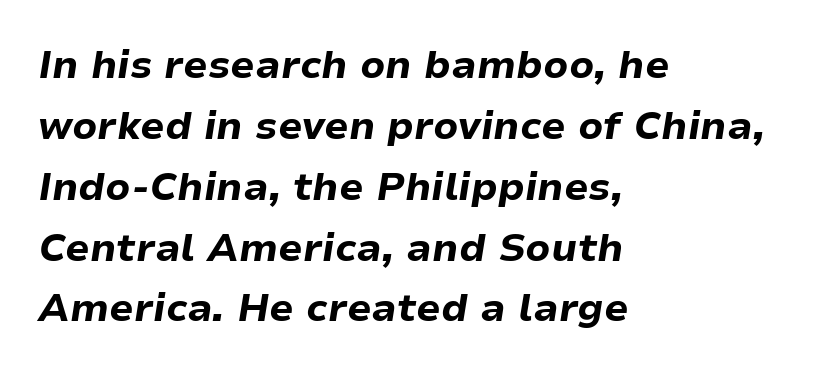
The image shows 39 px bold type, italic (leaning right); set left-aligned, normal line spacing (1.56x), normal letter spacing, not underlined; low stroke contrast and a medium x-height.
